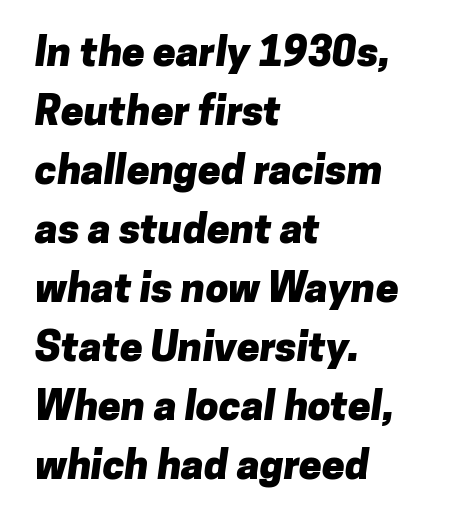
Q: Is the text bold? A: Yes.
Q: Is the typeface a serif or a sans-serif typeface? A: Sans-serif.
Q: Is the text underlined? A: No.
Q: How is the paragraph aligned? A: Left-aligned.
Q: Is the spacing between letters normal or unusually wide? A: Normal.
Q: Is the spacing between lines tight, normal or loose? A: Normal.
Q: Width (condensed, normal, or wide)? A: Normal.
Q: Stroke contrast? A: Low.
Q: x-height? A: Medium.
Q: Monospaced? A: No.
